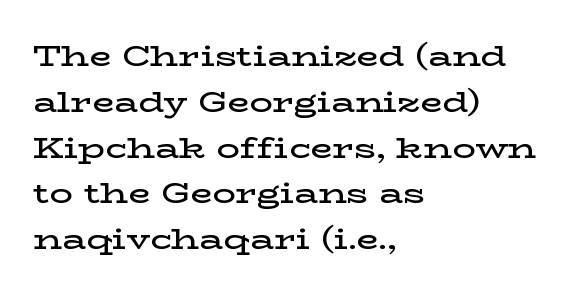
The image shows 29 px semibold, wide serif type, upright; set left-aligned, normal line spacing (1.58x), normal letter spacing, not underlined; low stroke contrast and a medium x-height.
